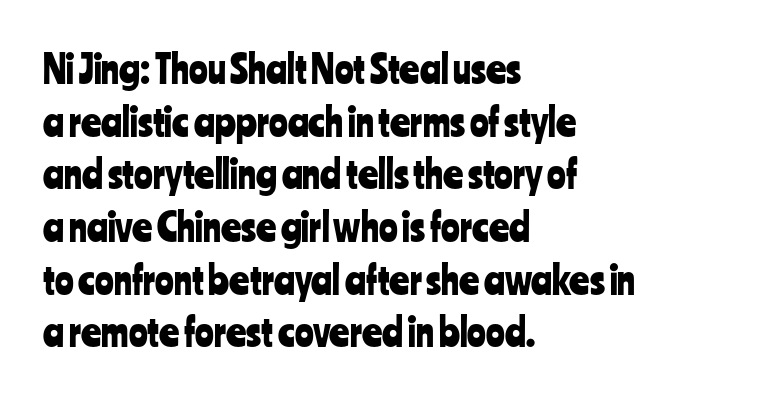
Q: Is the text italic (slanted)? A: No, it is upright.
Q: Is the typeface a serif or a sans-serif typeface? A: Sans-serif.
Q: Is the text underlined? A: No.
Q: How is the paragraph aligned? A: Left-aligned.
Q: Is the spacing between letters normal or unusually wide? A: Normal.
Q: Is the spacing between lines tight, normal or loose? A: Normal.
Q: Width (condensed, normal, or wide)? A: Condensed.
Q: Stroke contrast? A: Low.
Q: x-height? A: Medium.
Q: Monospaced? A: No.
